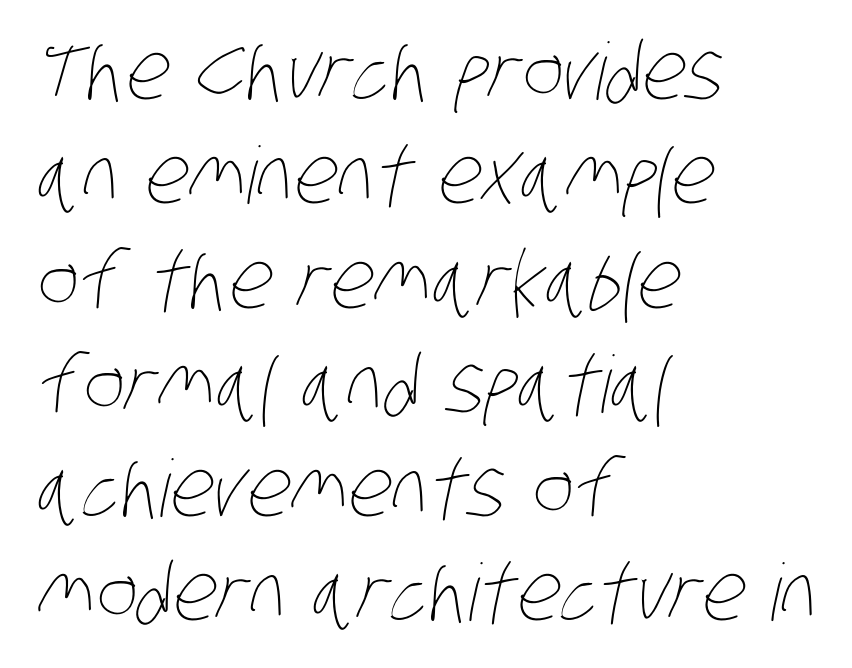
Weight class: somewhere from thin through regular. A typesetter would call this proportional, since set widths differ per character. Descenders hang freely into open space. Honestly, the row spacing looks completely unremarkable. The horizontal fit of the characters is conventional and even.
